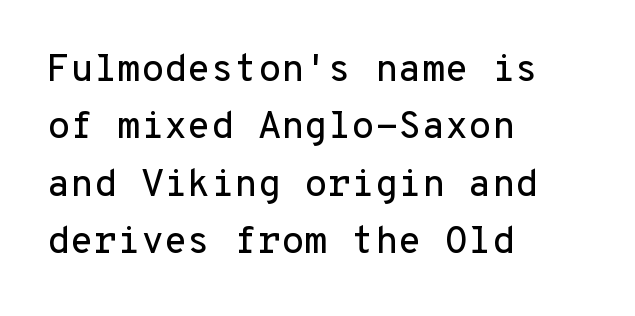
Style check: upright. Here the designer chose a console-style face with uniform glyph widths. Every row of glyphs begins at an identical x-position on the left. Nothing sits at the stroke ends, so this counts as sans-serif. Inter-character spacing is left at the font's built-in metrics.
